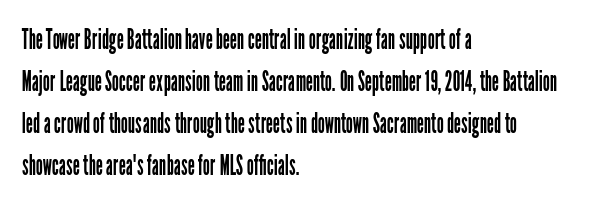
{"serif": "no", "italic": "no", "bold": "no", "weight": "regular", "width": "condensed", "stroke_contrast": "low", "x_height": "medium", "monospaced": "no", "underline": "no", "align": "left", "line_spacing": "normal", "line_spacing_ratio": 1.5, "letter_spacing": "normal", "letter_spacing_em": 0.0, "glyph_px": 28}
